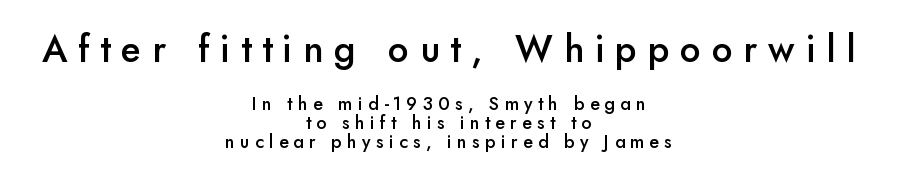
Vertical spacing — tight. Unmarked baselines from the first word to the last. Designer's note — italics off, roman on. A centered setting, common on invitations and titles, is used for this passage.
